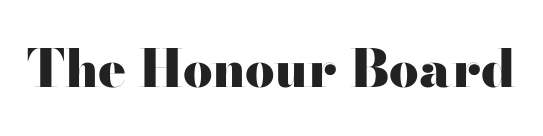
Q: Is the text bold? A: Yes.
Q: Is the text italic (slanted)? A: No, it is upright.
Q: Is the typeface a serif or a sans-serif typeface? A: Sans-serif.
Q: Is the text underlined? A: No.
Q: Is the spacing between letters normal or unusually wide? A: Normal.
Q: Width (condensed, normal, or wide)? A: Wide.
Q: Stroke contrast? A: High.
Q: x-height? A: Small.
Q: Monospaced? A: No.
